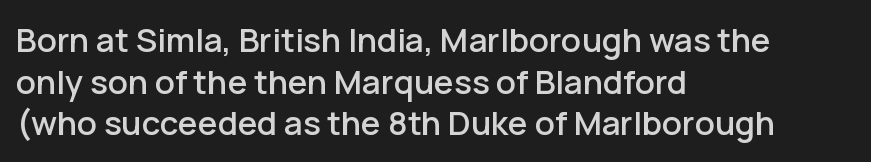
The image shows 33 px sans-serif type, upright; set left-aligned, normal line spacing (1.26x), normal letter spacing, not underlined; low stroke contrast and a medium x-height.
